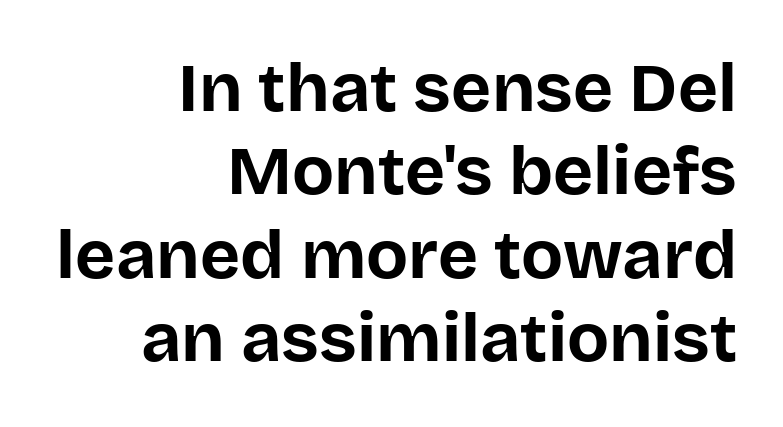
Descenders hang freely into open space. Notice how thick the strokes are: this is what a full bold looks like. Font category for this specimen: sans-serif. Do the characters align in a grid? No, the font is proportional. The rag falls on the left side of this text block.
